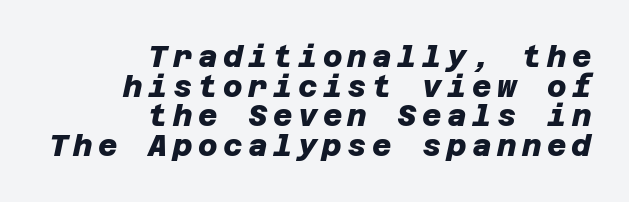
The image shows 30 px heavy sans-serif type; set right-aligned, tight line spacing (0.99x), not underlined; low stroke contrast and a large x-height.
